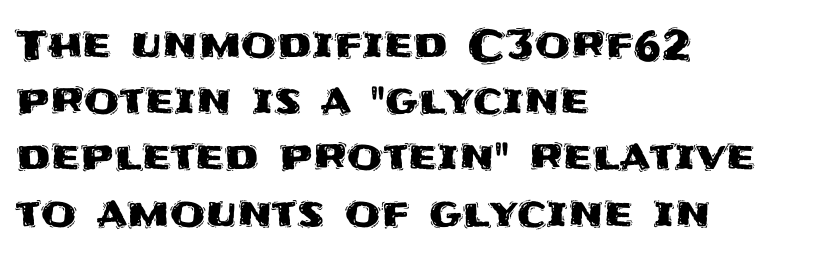
Horizontal bands of white between lines are of average thickness. The letters sit at their default tracking, neither squeezed nor spread. The rendering shows plain stroke endings on the letterforms — a sans-serif design. Is this a fixed-width face? No — the glyphs have proportional, varying widths.
